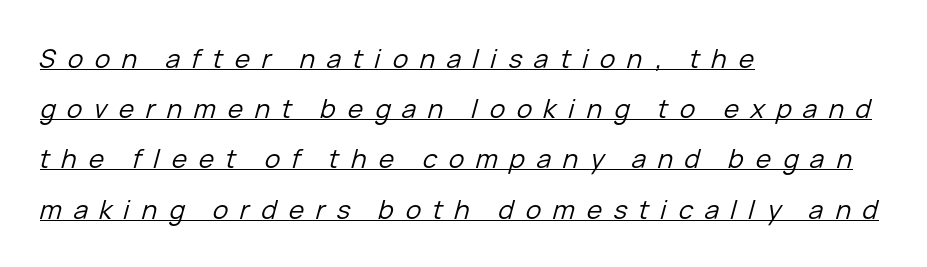
{"italic": "yes", "lean": "right", "slant_degrees": 15, "bold": "no", "underline": "yes", "align": "left", "line_spacing": "loose", "line_spacing_ratio": 1.93, "letter_spacing": "wide", "letter_spacing_em": 0.45, "glyph_px": 26}
